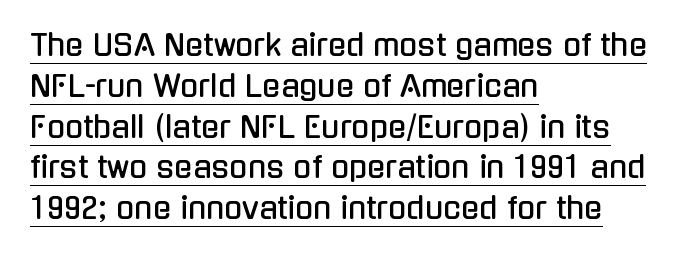
The face used here appears with an underline applied. How are the letters spaced? Ordinarily, with no added tracking. Nothing sits at the stroke ends, so this counts as sans-serif. The rendering uses a moderate line-height, typical for paragraphs.
